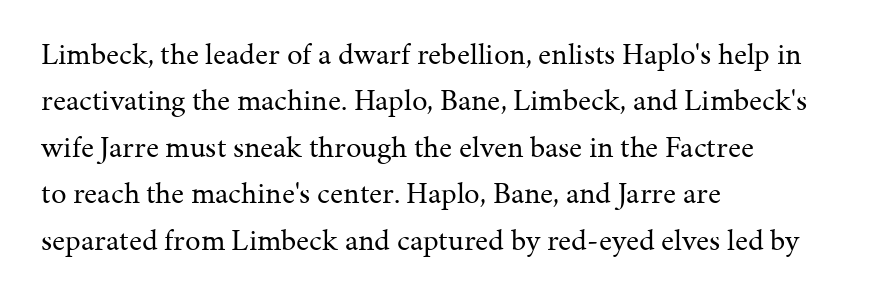
Q: Is the text bold? A: No.
Q: Is the text italic (slanted)? A: No, it is upright.
Q: Is the typeface a serif or a sans-serif typeface? A: Serif.
Q: Is the text underlined? A: No.
Q: How is the paragraph aligned? A: Left-aligned.
Q: Is the spacing between letters normal or unusually wide? A: Normal.
Q: Is the spacing between lines tight, normal or loose? A: Normal.
Q: Width (condensed, normal, or wide)? A: Normal.
Q: Stroke contrast? A: Medium.
Q: x-height? A: Medium.
Q: Monospaced? A: No.
